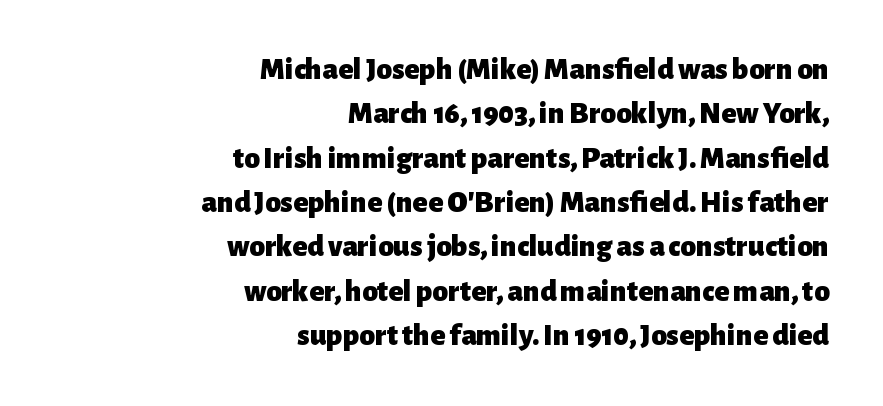
Q: Is the text bold? A: Yes.
Q: Is the text italic (slanted)? A: No, it is upright.
Q: Is the typeface a serif or a sans-serif typeface? A: Sans-serif.
Q: Is the text underlined? A: No.
Q: How is the paragraph aligned? A: Right-aligned.
Q: Is the spacing between letters normal or unusually wide? A: Normal.
Q: Is the spacing between lines tight, normal or loose? A: Normal.
Q: Width (condensed, normal, or wide)? A: Normal.
Q: Stroke contrast? A: Low.
Q: x-height? A: Medium.
Q: Monospaced? A: No.
